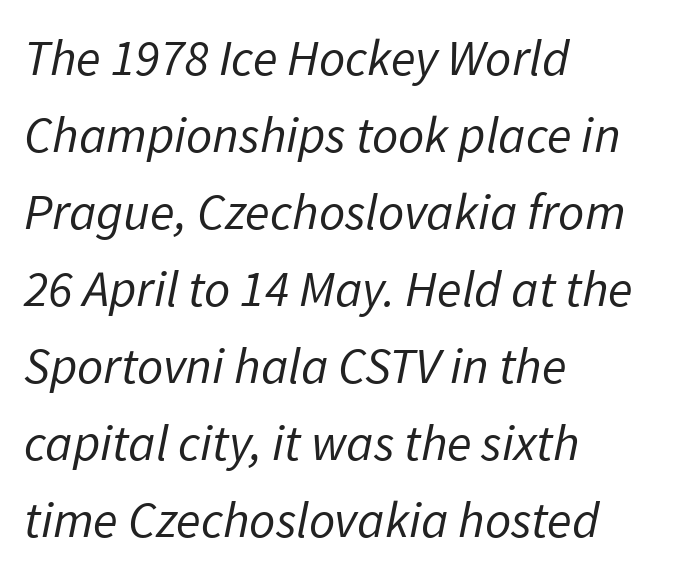
{"serif": "no", "bold": "no", "weight": "regular", "width": "normal", "stroke_contrast": "low", "x_height": "medium", "monospaced": "no", "underline": "no", "align": "left", "line_spacing": "normal", "line_spacing_ratio": 1.51, "letter_spacing": "normal", "letter_spacing_em": 0.0, "glyph_px": 51}
